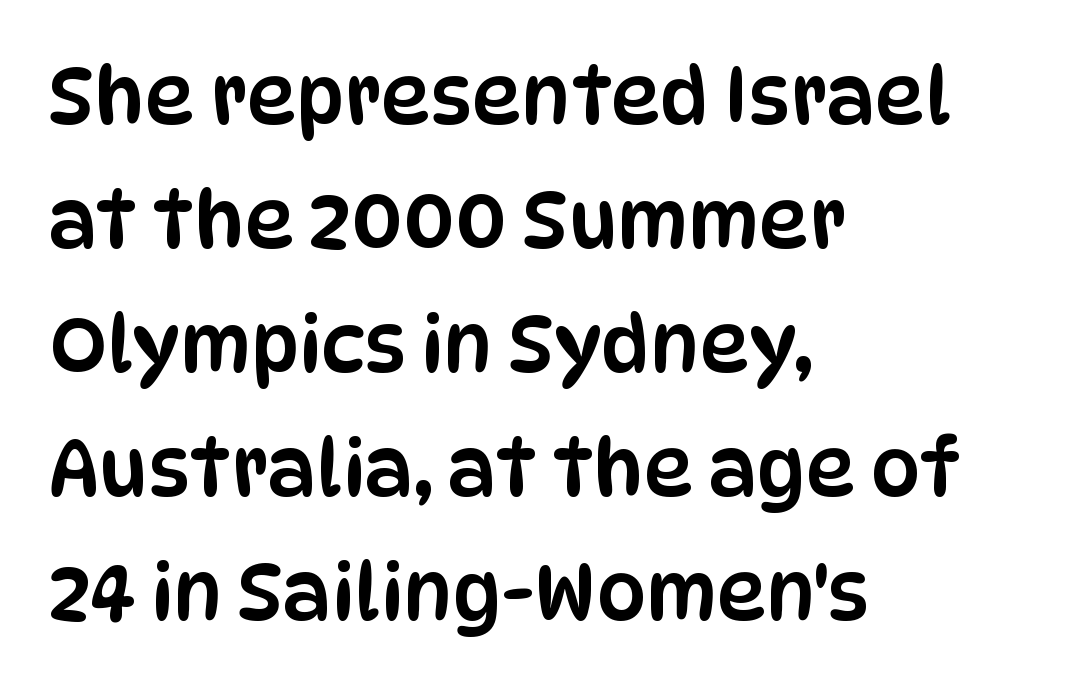
Q: Is the text italic (slanted)? A: No, it is upright.
Q: Is the typeface a serif or a sans-serif typeface? A: Sans-serif.
Q: Is the text underlined? A: No.
Q: How is the paragraph aligned? A: Left-aligned.
Q: Is the spacing between letters normal or unusually wide? A: Normal.
Q: Is the spacing between lines tight, normal or loose? A: Normal.
Q: Width (condensed, normal, or wide)? A: Condensed.
Q: Stroke contrast? A: Low.
Q: x-height? A: Large.
Q: Monospaced? A: No.
